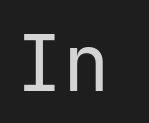
The passage shown is typeset with a sans-serif family. Each word holds together tightly as a unit, with standard inter-letter gaps. A roman cut, with each character standing at attention. Think standard paragraph weight, or any step lighter than that.
